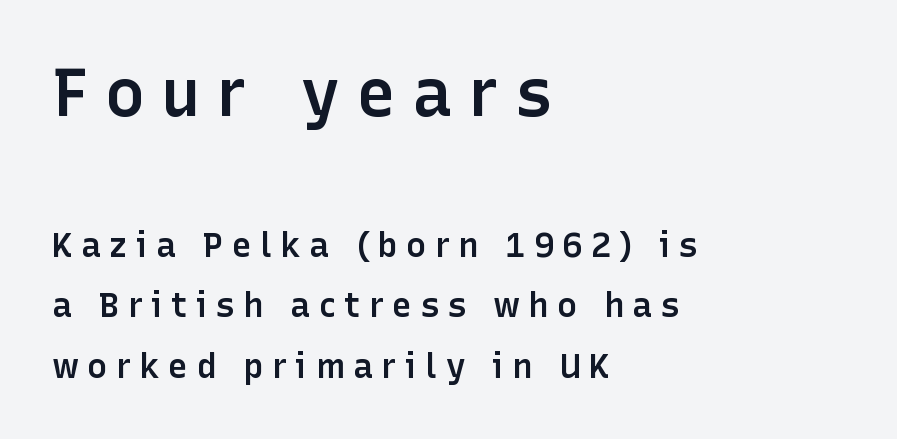
{"serif": "no", "italic": "no", "bold": "semi", "weight": "semibold", "width": "normal", "stroke_contrast": "low", "x_height": "medium", "monospaced": "no", "underline": "no", "align": "left", "line_spacing_ratio": 1.77, "letter_spacing": "wide", "letter_spacing_em": 0.24, "larger_block": "first", "size_ratio": 1.97, "glyph_px": 67}
